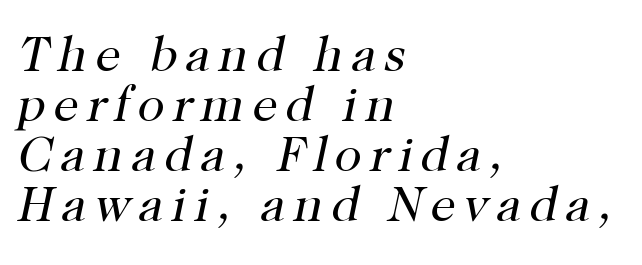
{"serif": "yes", "italic": "yes", "lean": "right", "slant_degrees": 12, "bold": "no", "weight": "regular", "width": "normal", "stroke_contrast": "high", "x_height": "medium", "monospaced": "no", "underline": "no", "align": "left", "line_spacing": "tight", "line_spacing_ratio": 1.0, "glyph_px": 50}
